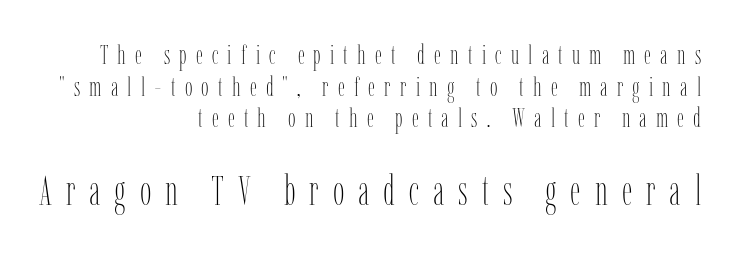
The paragraph has a hard right edge and a soft left edge. Spacing verdict: proportional, widths tailored to each character. A typesetter would mark this as roman, not italic. The horizontal fit of the characters is loose and conspicuously gappy.
